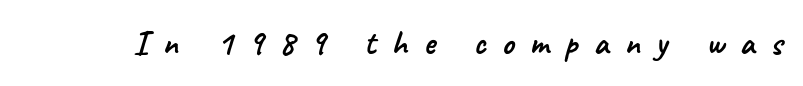
A typesetter would call this heavily tracked-out type. Unmarked baselines from the first word to the last. Examine the stroke ends and you'll find no serifs. Spacing verdict: proportional, widths tailored to each character.
